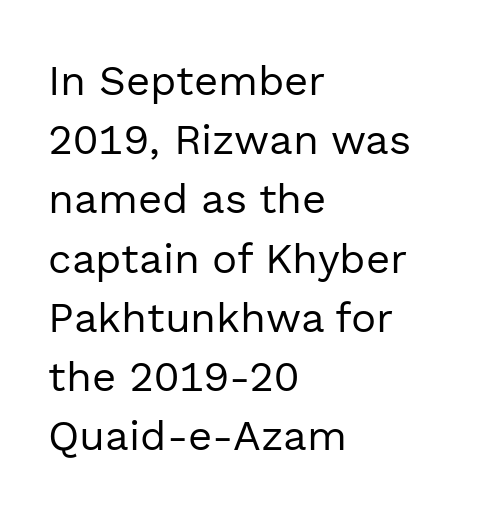
Descender tails drop into unmarked territory. The rag falls on the right side of this text block. The horizontal fit of the characters is conventional and even. Every character sits straight up, as roman type does.
